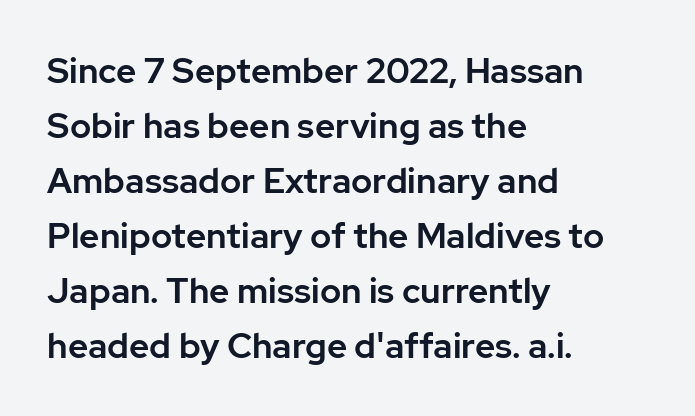
The image shows 35 px sans-serif type, upright; set left-aligned, normal line spacing (1.57x), normal letter spacing, not underlined; low stroke contrast and a medium x-height.
